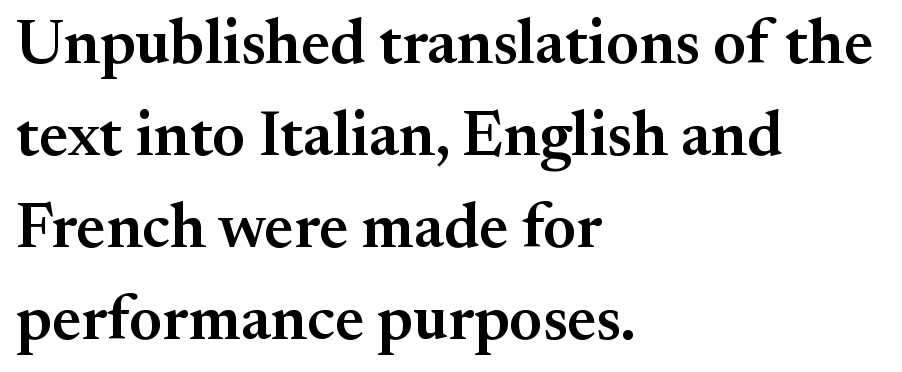
The image shows 63 px semibold serif type, upright; set left-aligned, normal line spacing (1.46x), normal letter spacing, not underlined; medium stroke contrast and a small x-height.
